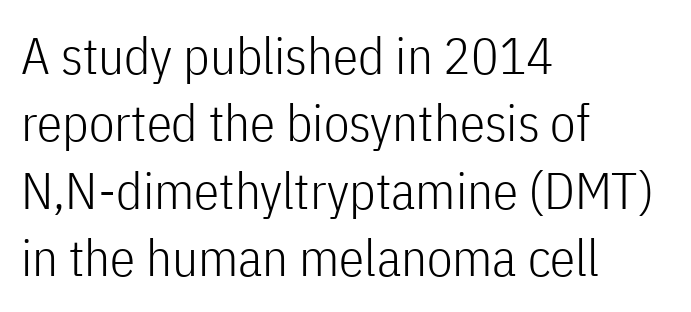
The space between consecutive lines is moderate. This sample is left-justified, so line endings fall wherever the words run out. A light-to-regular cut is what we see here. Beneath every word, the page is bare. Look at the bottom of the vertical strokes: they stop flat, with no serifs.
